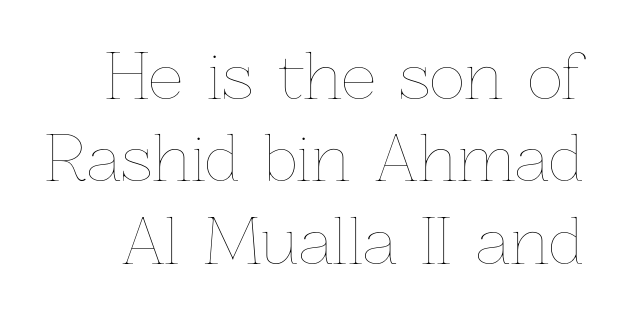
{"italic": "no", "bold": "no", "weight": "thin", "width": "normal", "stroke_contrast": "low", "x_height": "medium", "monospaced": "no", "underline": "no", "line_spacing": "normal", "line_spacing_ratio": 1.35, "letter_spacing": "normal", "letter_spacing_em": 0.0, "glyph_px": 61}
